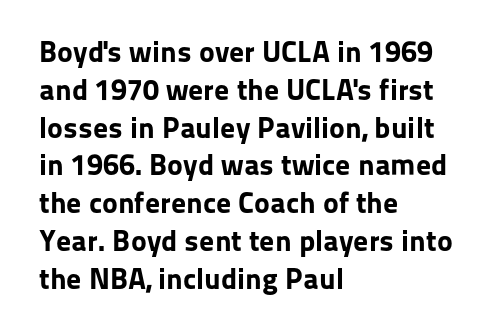
Q: Is the text bold? A: Yes.
Q: Is the text italic (slanted)? A: No, it is upright.
Q: Is the typeface a serif or a sans-serif typeface? A: Sans-serif.
Q: Is the text underlined? A: No.
Q: How is the paragraph aligned? A: Left-aligned.
Q: Is the spacing between letters normal or unusually wide? A: Normal.
Q: Is the spacing between lines tight, normal or loose? A: Normal.
Q: Width (condensed, normal, or wide)? A: Normal.
Q: Stroke contrast? A: Low.
Q: x-height? A: Medium.
Q: Monospaced? A: No.
